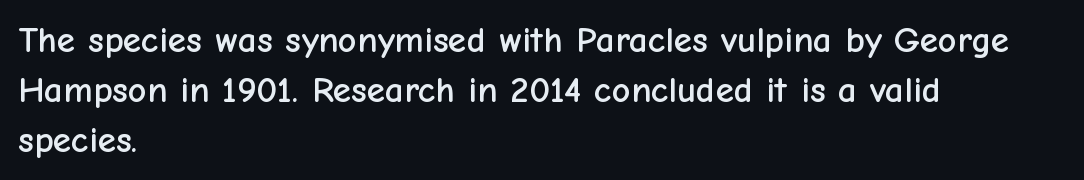
The image shows 37 px sans-serif type, upright; set left-aligned, normal line spacing (1.35x), normal letter spacing, not underlined; low stroke contrast and a medium x-height.
